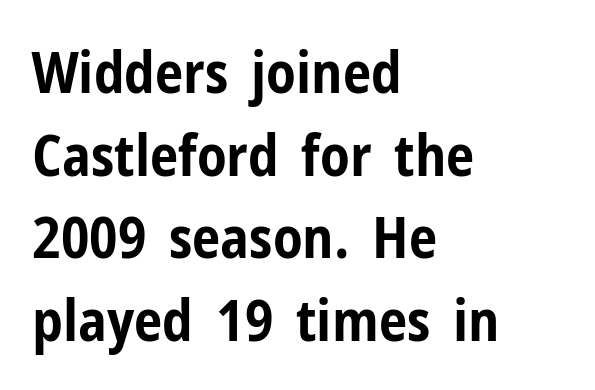
The image shows 57 px bold, condensed sans-serif type, upright; set left-aligned, normal line spacing (1.45x), normal letter spacing, not underlined; low stroke contrast and a medium x-height.
